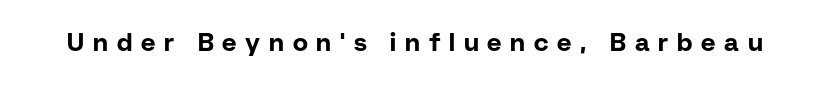
Q: Is the text bold? A: Yes.
Q: Is the text italic (slanted)? A: No, it is upright.
Q: Is the text underlined? A: No.
Q: Is the spacing between letters normal or unusually wide? A: Unusually wide.
